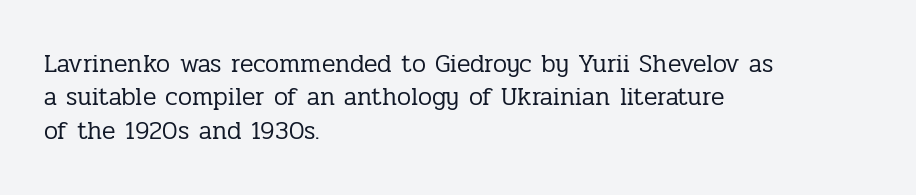
Notice how the stems are strictly vertical — no italics here. Clear beneath every line of the passage. Compared with typical paragraphs, the rows here are spaced about the same. The letters look calm and open, with moderate or lighter stems. Spacing between characters is what you'd get straight out of the box.
